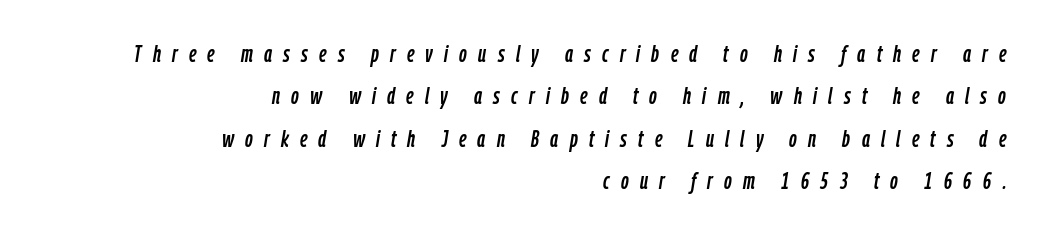
Q: Is the text italic (slanted)? A: Yes, it leans right by about 9 degrees.
Q: Is the text underlined? A: No.
Q: How is the paragraph aligned? A: Right-aligned.
Q: Is the spacing between letters normal or unusually wide? A: Unusually wide.
